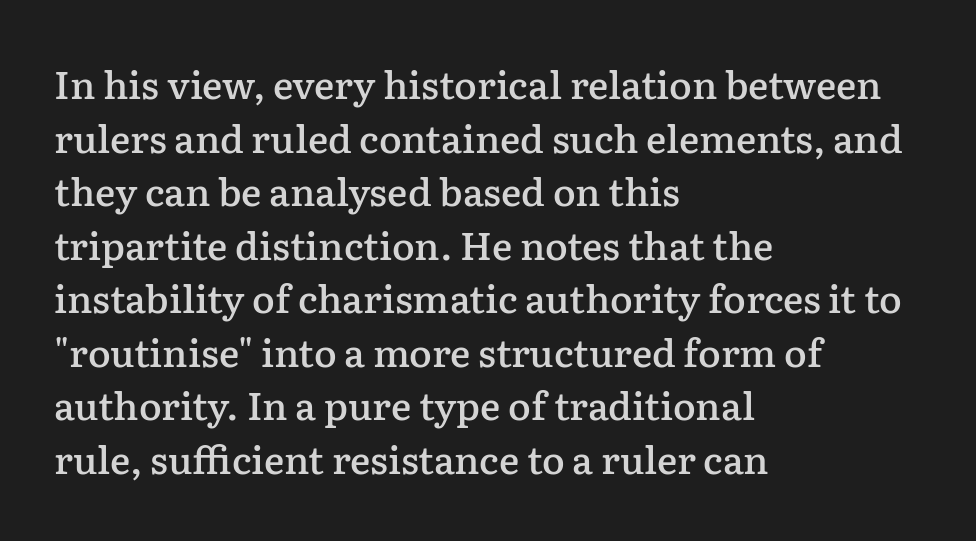
The image shows 38 px semibold serif type, upright; set left-aligned, normal line spacing (1.41x), normal letter spacing, not underlined; low stroke contrast and a medium x-height.
